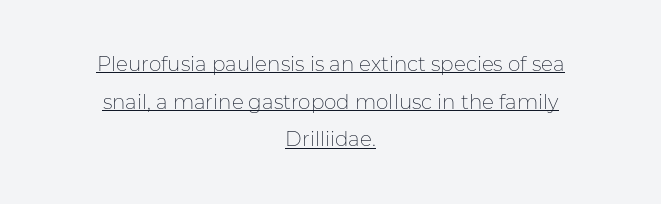
Underlined type. This is not heavy type; no bold has been used. Reading down the block, each line starts at a different indent, mirrored at its end. Does the lettering tilt? It doesn't — this is upright. Is the letter spacing exaggerated? No — it looks like the ordinary default.
